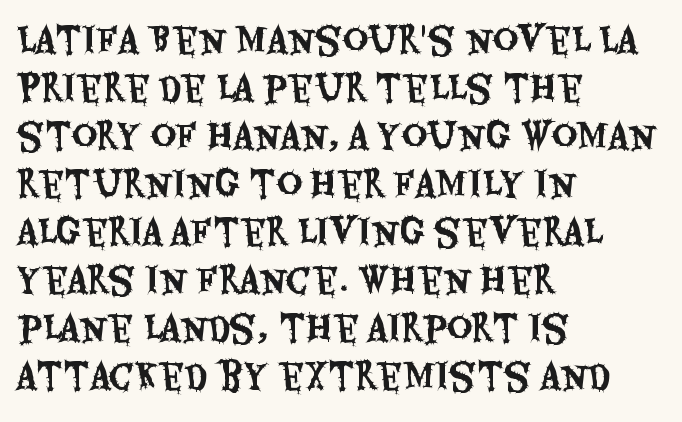
The image shows 35 px condensed sans-serif type, upright; set left-aligned, normal line spacing (1.37x), normal letter spacing, not underlined; medium stroke contrast and a large x-height.
